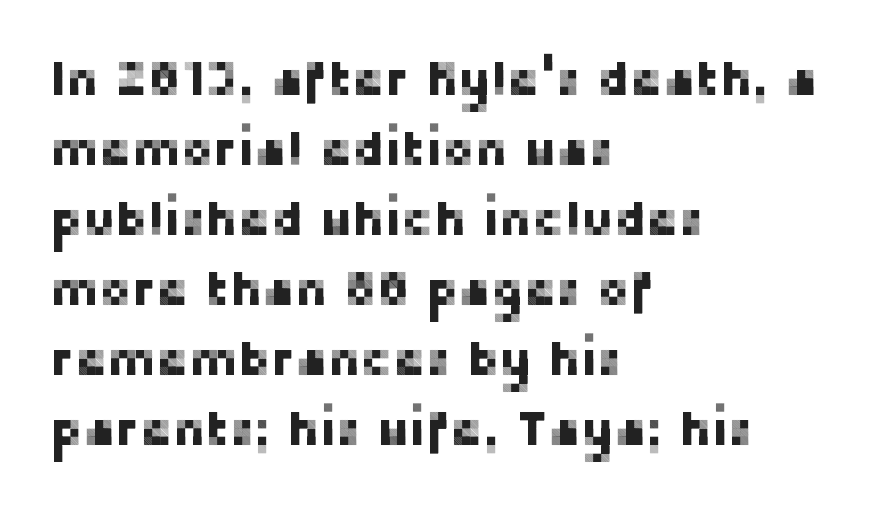
Q: Is the text italic (slanted)? A: No, it is upright.
Q: Is the typeface a serif or a sans-serif typeface? A: Sans-serif.
Q: Is the text underlined? A: No.
Q: How is the paragraph aligned? A: Left-aligned.
Q: Is the spacing between letters normal or unusually wide? A: Normal.
Q: Is the spacing between lines tight, normal or loose? A: Normal.
Q: Width (condensed, normal, or wide)? A: Normal.
Q: Stroke contrast? A: Low.
Q: x-height? A: Medium.
Q: Monospaced? A: No.
